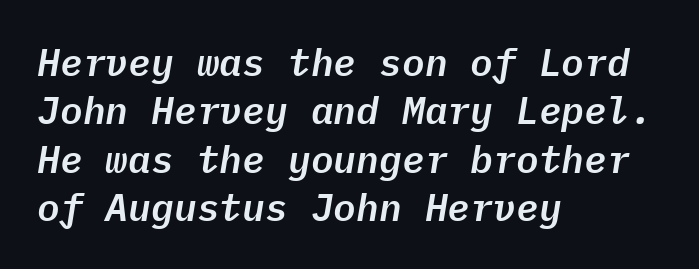
Q: Is the text italic (slanted)? A: Yes, it leans right by about 9 degrees.
Q: Is the text underlined? A: No.
Q: How is the paragraph aligned? A: Left-aligned.
Q: Is the spacing between letters normal or unusually wide? A: Normal.
Q: Is the spacing between lines tight, normal or loose? A: Normal.
Q: Width (condensed, normal, or wide)? A: Normal.
Q: Stroke contrast? A: Low.
Q: x-height? A: Medium.
Q: Monospaced? A: Yes.
